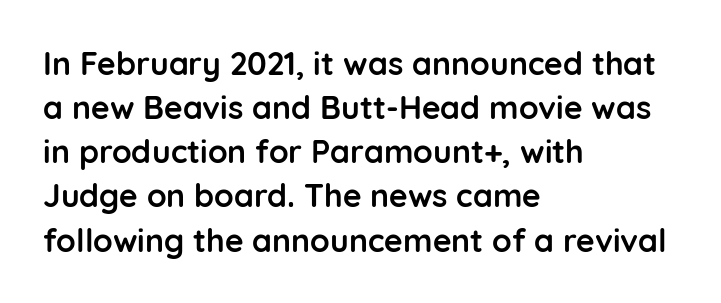
The image shows 32 px semibold sans-serif type, upright; set left-aligned, normal line spacing (1.38x), normal letter spacing, not underlined; low stroke contrast and a medium x-height.
